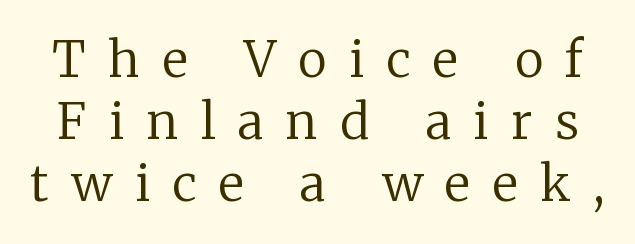
Think of a printed novel: that variable character pitch is what you see here. These lines sit exactly where default settings would place them. The cut favours lightness, reaching ordinary text weight at its darkest. No word sits above an underline. The text was rendered using a seriffed face with decorative stroke endings.
